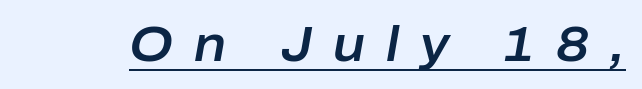
Q: Is the text italic (slanted)? A: Yes, it leans right by about 10 degrees.
Q: Is the text underlined? A: Yes.
Q: Is the spacing between letters normal or unusually wide? A: Unusually wide.
Q: Width (condensed, normal, or wide)? A: Normal.
Q: Stroke contrast? A: Low.
Q: x-height? A: Medium.
Q: Monospaced? A: No.
